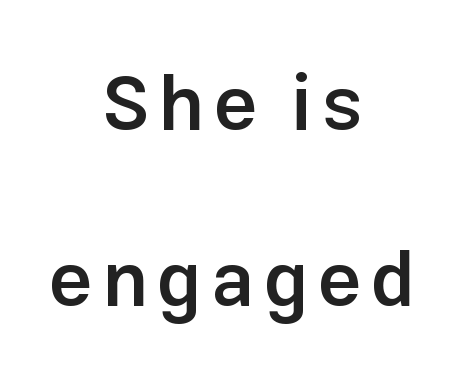
{"serif": "no", "italic": "no", "bold": "semi", "weight": "semibold", "width": "normal", "stroke_contrast": "low", "x_height": "medium", "monospaced": "no", "underline": "no", "align": "center", "line_spacing": "loose", "line_spacing_ratio": 2.26, "glyph_px": 78}
